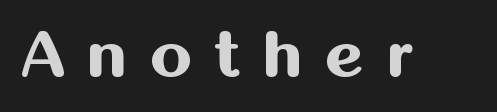
Q: Is the text bold? A: Yes.
Q: Is the text italic (slanted)? A: No, it is upright.
Q: Is the typeface a serif or a sans-serif typeface? A: Sans-serif.
Q: Is the text underlined? A: No.
Q: Is the spacing between letters normal or unusually wide? A: Unusually wide.
Q: Width (condensed, normal, or wide)? A: Normal.
Q: Stroke contrast? A: Medium.
Q: x-height? A: Medium.
Q: Monospaced? A: No.
